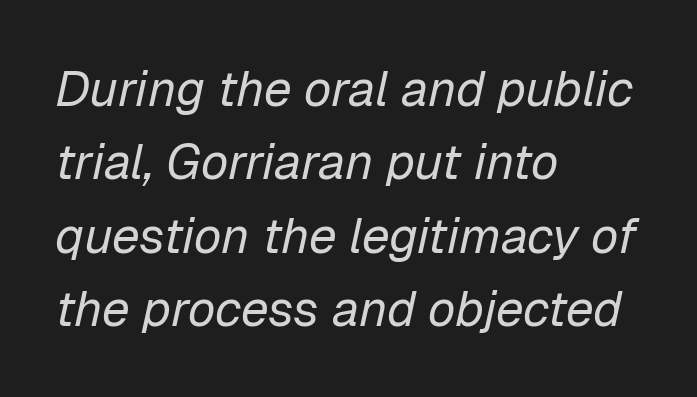
{"italic": "yes", "lean": "right", "slant_degrees": 12, "bold": "no", "weight": "regular", "width": "normal", "stroke_contrast": "low", "x_height": "medium", "monospaced": "no", "underline": "no", "align": "left", "line_spacing": "normal", "line_spacing_ratio": 1.47, "letter_spacing": "normal", "letter_spacing_em": 0.0, "glyph_px": 50}
